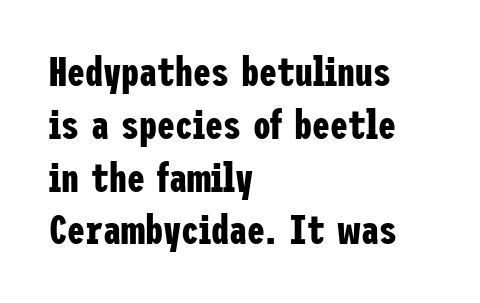
The font is running at its bold setting. Compared with typical paragraphs, the rows here are spaced about the same. The line texture is even and compact thanks to regular tracking. Tall strokes in this sample are plumb rather than angled.
